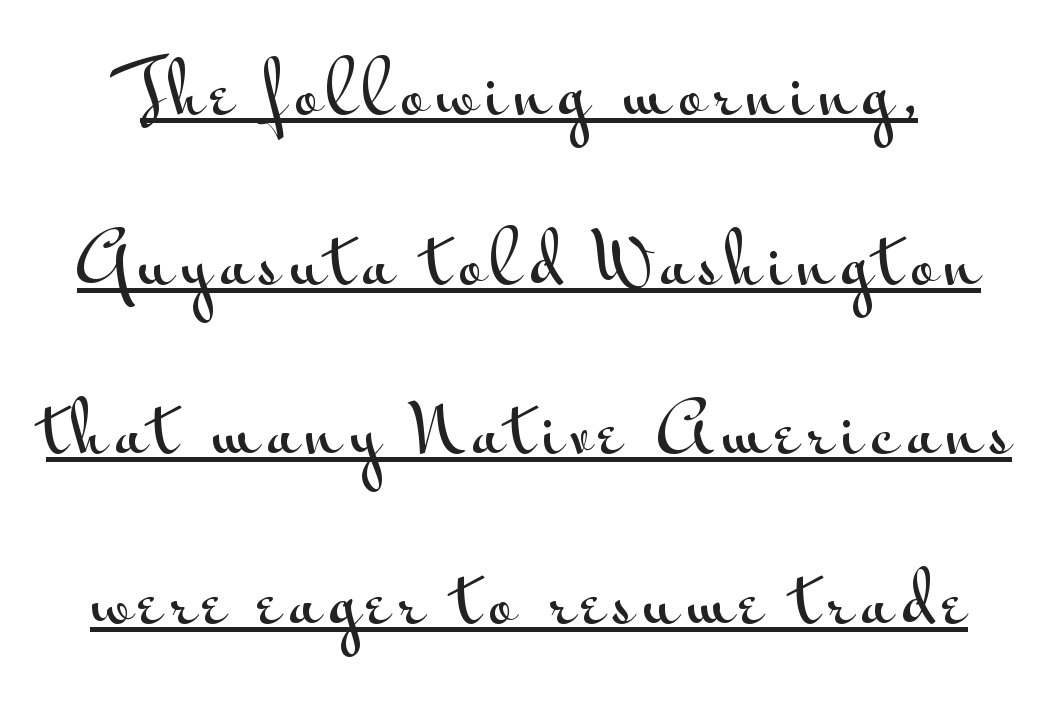
Serifs: no, the terminals of the letterforms are clean. Each letter keeps its own natural width here, so spacing adapts to shape. The glyphs are accompanied by a horizontal stroke just below them. The space between consecutive lines is lavish.
